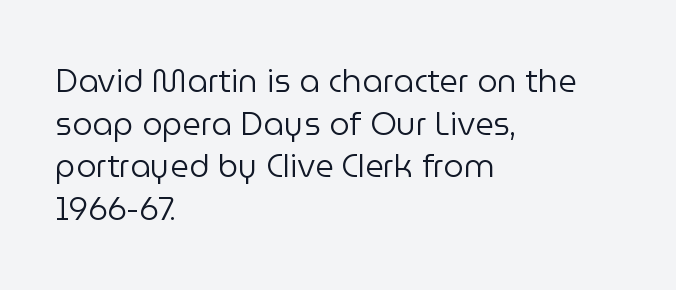
{"serif": "no", "italic": "no", "bold": "no", "weight": "regular", "width": "normal", "stroke_contrast": "low", "x_height": "medium", "monospaced": "no", "underline": "no", "align": "left", "line_spacing": "normal", "line_spacing_ratio": 1.33, "letter_spacing": "normal", "letter_spacing_em": 0.0, "glyph_px": 32}
